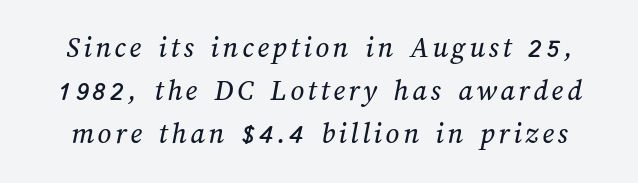
Q: Is the text underlined? A: No.
Q: Is the spacing between lines tight, normal or loose? A: Normal.
Q: Width (condensed, normal, or wide)? A: Normal.
Q: Stroke contrast? A: Medium.
Q: x-height? A: Medium.
Q: Monospaced? A: No.
